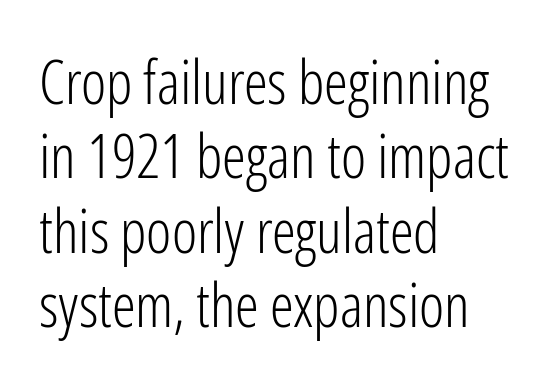
The image shows 60 px light, condensed sans-serif type, upright; set left-aligned, line spacing 1.24x, normal letter spacing, not underlined; low stroke contrast and a medium x-height.
